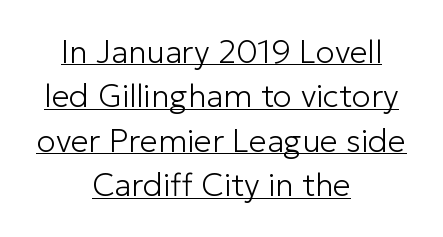
The image shows 32 px light sans-serif type, upright; set centered, normal line spacing (1.39x), normal letter spacing, underlined; low stroke contrast and a medium x-height.
